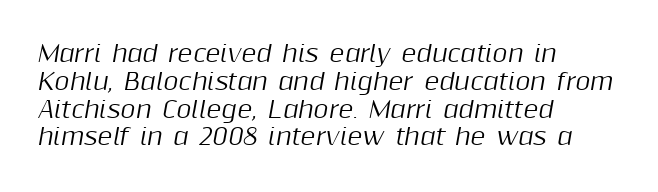
The image shows 23 px text type, italic (leaning right); set left-aligned, line spacing 1.21x, normal letter spacing, not underlined.
